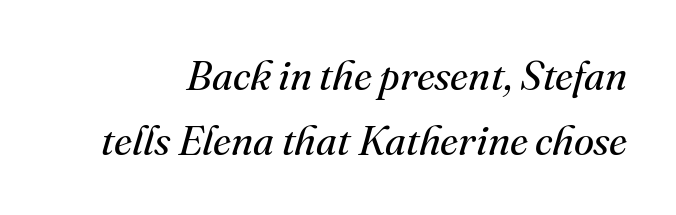
Q: Is the text bold? A: No.
Q: Is the text italic (slanted)? A: Yes, it leans right by about 16 degrees.
Q: Is the typeface a serif or a sans-serif typeface? A: Serif.
Q: Is the text underlined? A: No.
Q: Is the spacing between letters normal or unusually wide? A: Normal.
Q: Is the spacing between lines tight, normal or loose? A: Normal.
Q: Width (condensed, normal, or wide)? A: Normal.
Q: Stroke contrast? A: Medium.
Q: x-height? A: Small.
Q: Monospaced? A: No.
